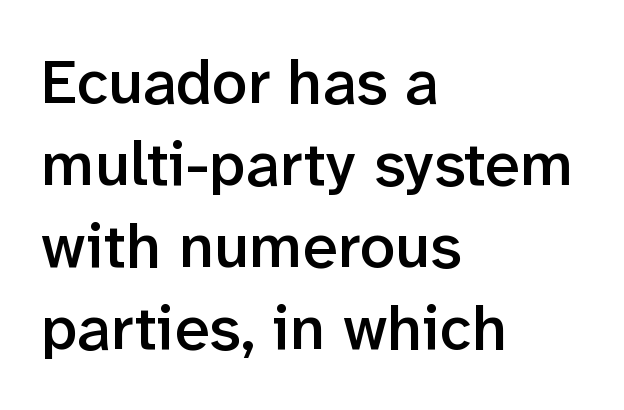
{"serif": "no", "italic": "no", "bold": "semi", "weight": "semibold", "width": "normal", "stroke_contrast": "low", "x_height": "medium", "monospaced": "no", "underline": "no", "align": "left", "line_spacing": "normal", "line_spacing_ratio": 1.3, "letter_spacing": "normal", "letter_spacing_em": 0.0, "glyph_px": 63}
